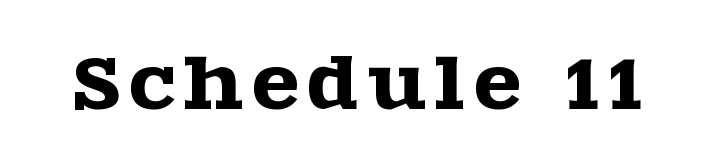
Q: Is the text italic (slanted)? A: No, it is upright.
Q: Is the typeface a serif or a sans-serif typeface? A: Serif.
Q: Is the text underlined? A: No.
Q: Width (condensed, normal, or wide)? A: Wide.
Q: x-height? A: Large.
Q: Monospaced? A: No.
